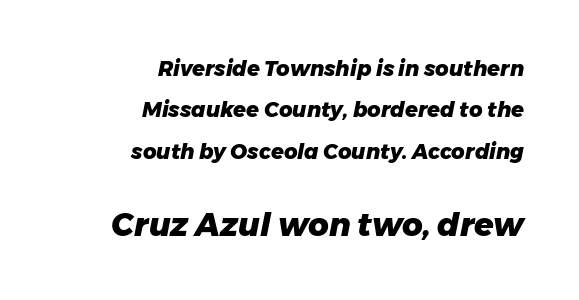
{"italic": "yes", "lean": "right", "slant_degrees": 11, "bold": "yes", "weight": "heavy", "width": "normal", "stroke_contrast": "low", "x_height": "medium", "monospaced": "no", "underline": "no", "align": "right", "line_spacing": "loose", "line_spacing_ratio": 1.97, "letter_spacing": "normal", "letter_spacing_em": 0.0, "larger_block": "second", "size_ratio": 1.52, "glyph_px": 32}
